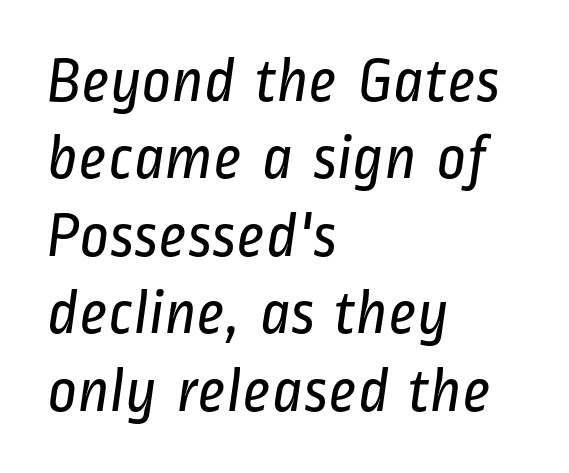
Q: Is the text bold? A: No.
Q: Is the typeface a serif or a sans-serif typeface? A: Sans-serif.
Q: Is the text underlined? A: No.
Q: How is the paragraph aligned? A: Left-aligned.
Q: Is the spacing between letters normal or unusually wide? A: Normal.
Q: Width (condensed, normal, or wide)? A: Condensed.
Q: Stroke contrast? A: Low.
Q: x-height? A: Medium.
Q: Monospaced? A: No.
